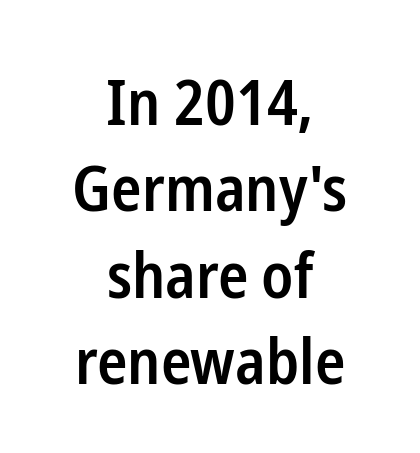
The letters sit at their default tracking, neither squeezed nor spread. These lines are composed in type without serifs. Heft: intermediate — a semibold. It's the straight-up-and-down kind of type. You could not count columns in this text — the font is proportionally spaced.
